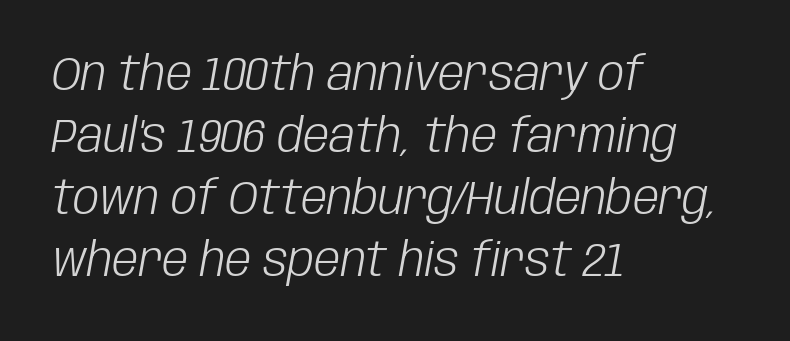
{"italic": "yes", "lean": "right", "slant_degrees": 10, "bold": "no", "weight": "light", "width": "condensed", "stroke_contrast": "low", "x_height": "large", "monospaced": "no", "underline": "no", "align": "left", "line_spacing": "normal", "line_spacing_ratio": 1.32, "letter_spacing": "normal", "letter_spacing_em": 0.0, "glyph_px": 47}
